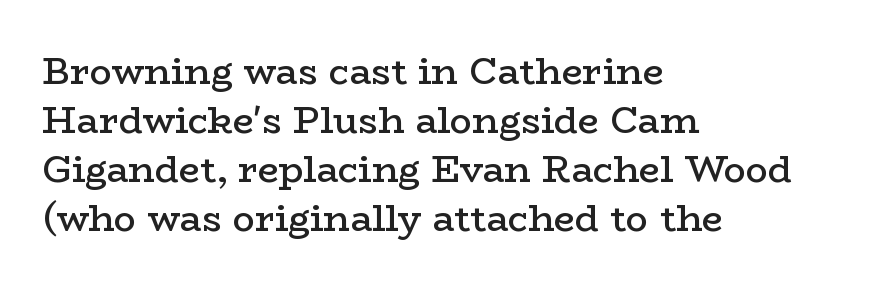
Q: Is the text bold? A: Semi-bold.
Q: Is the text italic (slanted)? A: No, it is upright.
Q: Is the typeface a serif or a sans-serif typeface? A: Serif.
Q: Is the text underlined? A: No.
Q: How is the paragraph aligned? A: Left-aligned.
Q: Is the spacing between letters normal or unusually wide? A: Normal.
Q: Is the spacing between lines tight, normal or loose? A: Normal.
Q: Width (condensed, normal, or wide)? A: Wide.
Q: Stroke contrast? A: Low.
Q: x-height? A: Medium.
Q: Monospaced? A: No.
